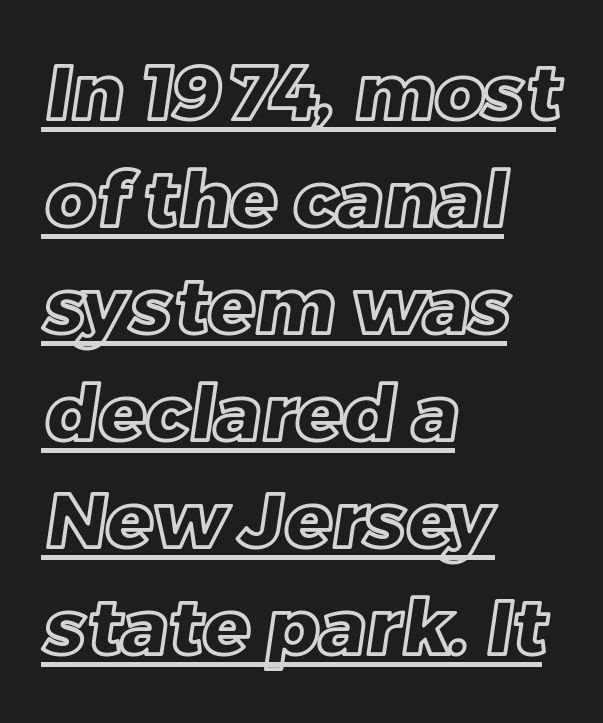
Caption: multi-line text, flush left, ragged right. A typesetter would call this proportional, since set widths differ per character. This sample keeps an unexceptional amount of space between lines. This is underlined copy, the kind a proofreader might mark for attention.
